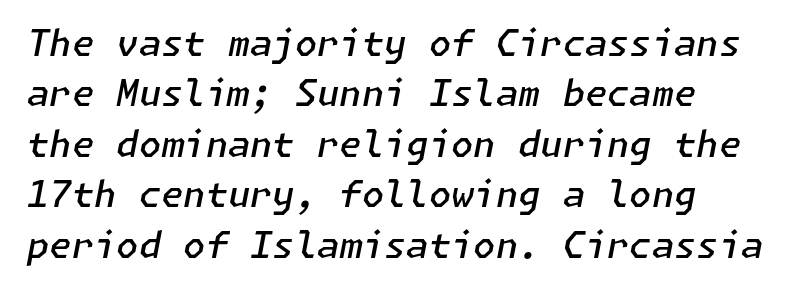
{"italic": "yes", "lean": "right", "slant_degrees": 11, "bold": "semi", "weight": "semibold", "width": "normal", "stroke_contrast": "low", "x_height": "medium", "underline": "no", "align": "left", "line_spacing": "normal", "line_spacing_ratio": 1.4, "letter_spacing": "normal", "letter_spacing_em": 0.0, "glyph_px": 36}
